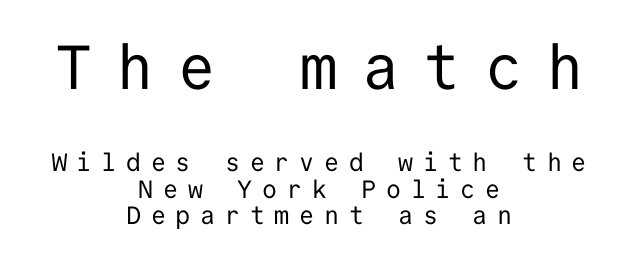
Q: Is the text bold? A: No.
Q: Is the text italic (slanted)? A: No, it is upright.
Q: Is the typeface a serif or a sans-serif typeface? A: Sans-serif.
Q: Is the text underlined? A: No.
Q: How is the paragraph aligned? A: Centered.
Q: Is the spacing between letters normal or unusually wide? A: Unusually wide.
Q: Is the spacing between lines tight, normal or loose? A: Tight.
Q: Which block of text is set in a larger size, the first (top) or the second (bottom)? A: The first (top) one.
Q: Width (condensed, normal, or wide)? A: Normal.
Q: Stroke contrast? A: Low.
Q: x-height? A: Medium.
Q: Monospaced? A: Yes.
